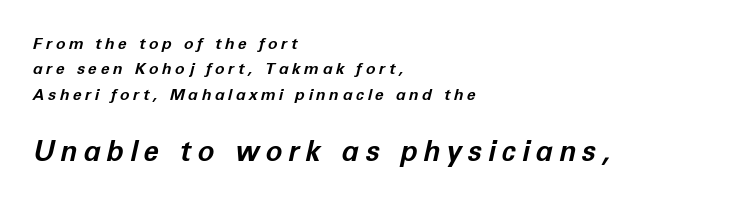
Notice how thick the strokes are: this is what a full bold looks like. The letters in the lower block stand taller than those in the block above. Typeset ragged right — the left edge is the straight one. Looks like regular typesetting: each glyph gets only the width it needs.
